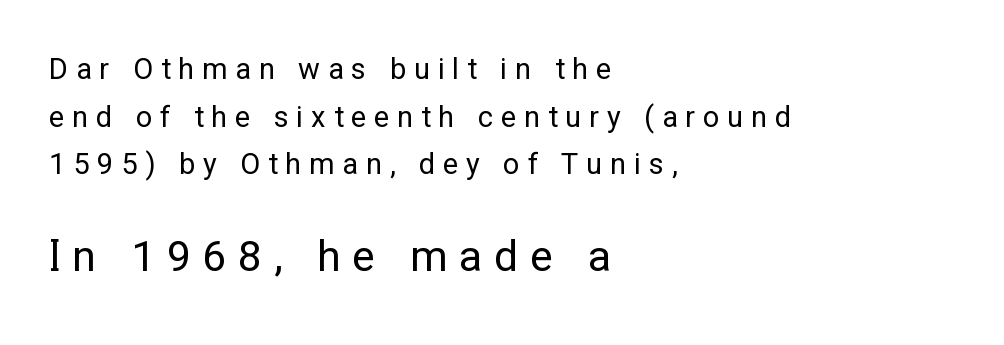
The text block is weighted toward the left margin, trailing off unevenly rightward. Unlike italic type, these characters show no tilt at all. Classification — sans serif. Compared with typical paragraphs, the rows here are spaced about the same. Here the glyphs are tracked loosely, breaking word shapes into spaced letters. You could not count columns in this text — the font is proportionally spaced.
